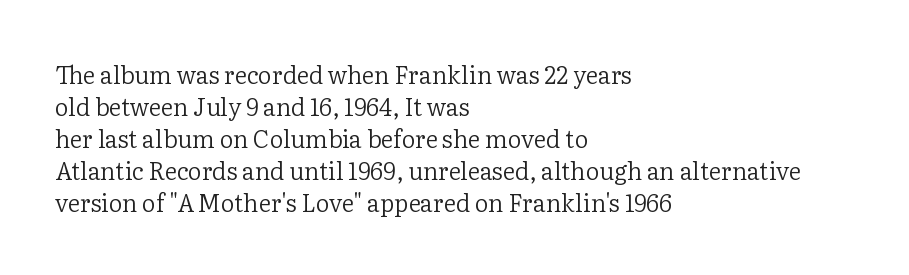
A bare baseline throughout the passage. Does the lettering tilt? It doesn't — this is upright. Leftover space on each line is placed entirely after the last word. Regarding leading, the lines here are spaced in the standard way. Inter-character spacing is left at the font's built-in metrics. Compared with a typical body face, this is equally light or lighter still.
